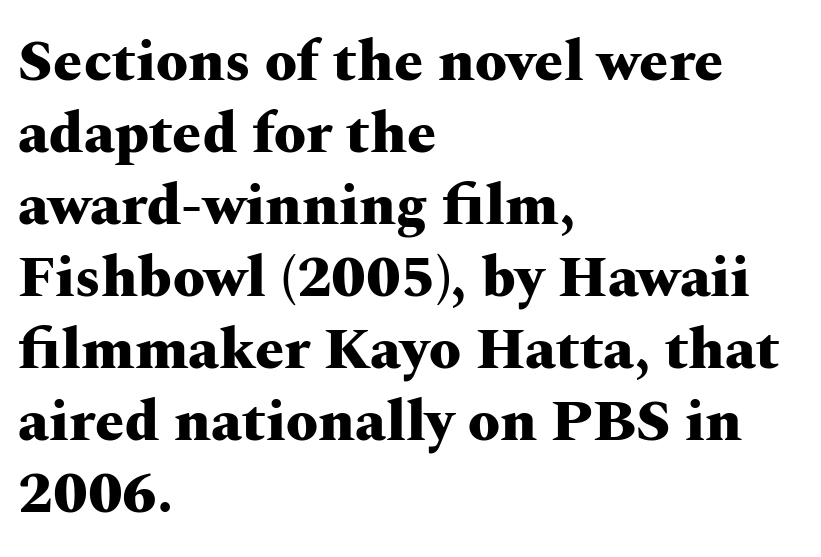
{"serif": "yes", "italic": "no", "bold": "yes", "weight": "heavy", "width": "wide", "stroke_contrast": "medium", "x_height": "medium", "monospaced": "no", "underline": "no", "align": "left", "line_spacing_ratio": 1.24, "letter_spacing": "normal", "letter_spacing_em": 0.0, "glyph_px": 58}
